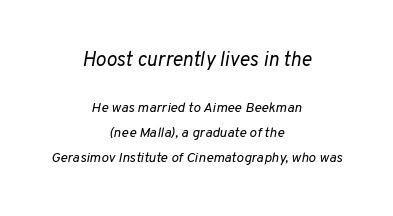
The typesetter chose a symmetrical, centered arrangement here. Does extra space separate the letters? No, they use regular spacing. The typeface has the unassuming heft of standard copy or less. Two sizes are in play, and the larger belongs to the first block. The text carries the slant typical of an italic or oblique font. A bare baseline throughout the passage.
